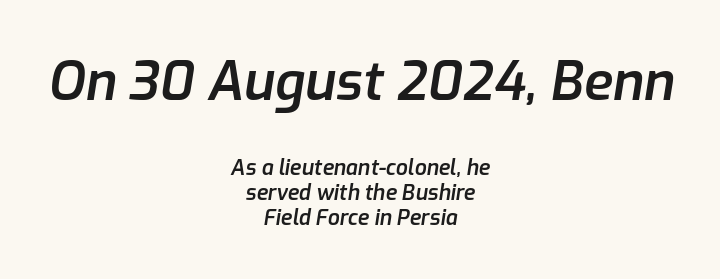
The image shows 53 px semibold type, italic (leaning right); set centered, line spacing 1.21x, normal letter spacing, not underlined; the first (top) block is 2.52x larger; low stroke contrast and a medium x-height.
